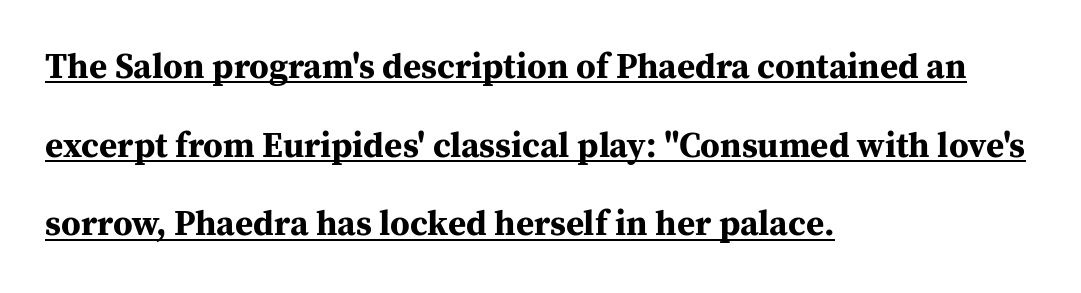
{"serif": "yes", "italic": "no", "bold": "yes", "weight": "bold", "width": "normal", "stroke_contrast": "medium", "x_height": "medium", "monospaced": "no", "underline": "yes", "align": "left", "line_spacing": "loose", "line_spacing_ratio": 2.25, "letter_spacing": "normal", "letter_spacing_em": 0.0, "glyph_px": 35}
